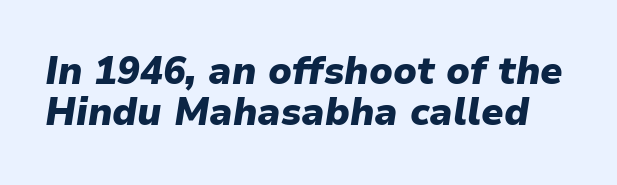
Q: Is the text bold? A: Yes.
Q: Is the text italic (slanted)? A: Yes, it leans right by about 9 degrees.
Q: Is the text underlined? A: No.
Q: Is the spacing between letters normal or unusually wide? A: Normal.
Q: Is the spacing between lines tight, normal or loose? A: Tight.
Q: Width (condensed, normal, or wide)? A: Normal.
Q: Stroke contrast? A: Low.
Q: x-height? A: Medium.
Q: Monospaced? A: No.
